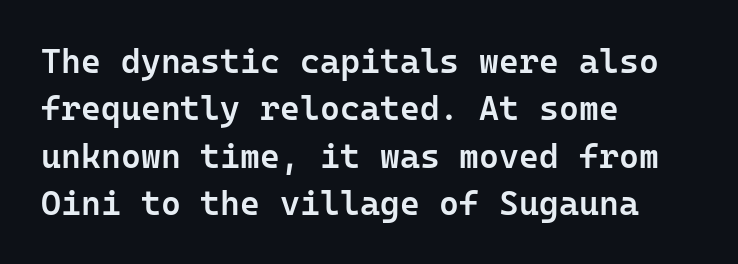
The image shows 34 px semibold sans-serif type, upright, monospaced; set left-aligned, normal line spacing (1.39x), normal letter spacing, not underlined; low stroke contrast and a medium x-height.
